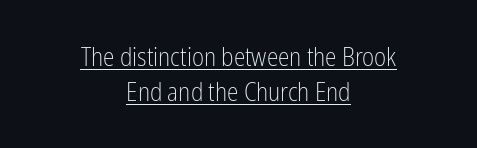
Q: Is the text bold? A: No.
Q: Is the text italic (slanted)? A: No, it is upright.
Q: Is the text underlined? A: Yes.
Q: How is the paragraph aligned? A: Centered.
Q: Is the spacing between letters normal or unusually wide? A: Normal.
Q: Is the spacing between lines tight, normal or loose? A: Normal.
